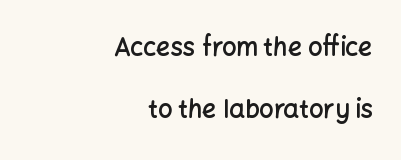
The image shows 25 px text type, upright; set right-aligned, loose line spacing (2.47x), normal letter spacing, not underlined.
